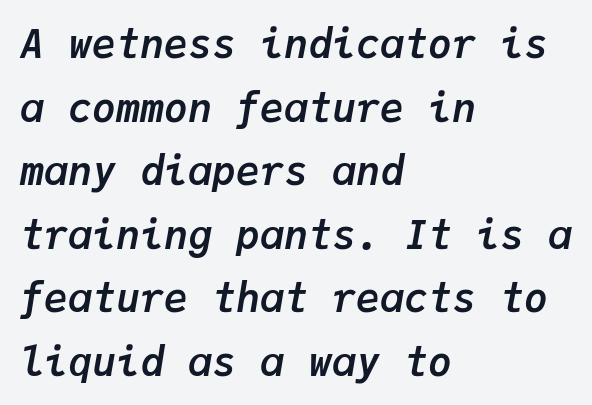
The image shows 40 px semibold type, italic (leaning right), monospaced; set left-aligned, normal line spacing (1.59x), normal letter spacing, not underlined; low stroke contrast and a medium x-height.
